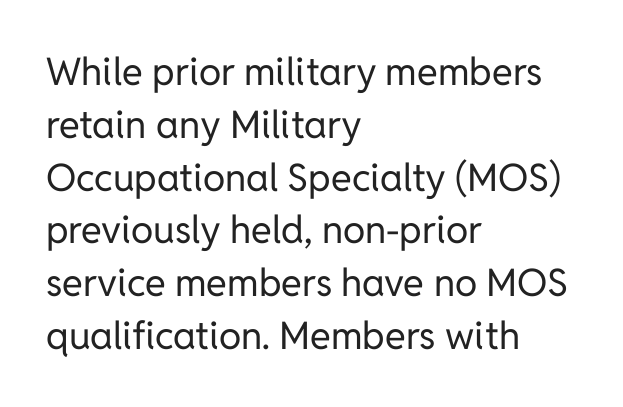
Q: Is the text bold? A: No.
Q: Is the text italic (slanted)? A: No, it is upright.
Q: Is the typeface a serif or a sans-serif typeface? A: Sans-serif.
Q: Is the text underlined? A: No.
Q: How is the paragraph aligned? A: Left-aligned.
Q: Is the spacing between letters normal or unusually wide? A: Normal.
Q: Is the spacing between lines tight, normal or loose? A: Normal.
Q: Width (condensed, normal, or wide)? A: Normal.
Q: Stroke contrast? A: Low.
Q: x-height? A: Medium.
Q: Monospaced? A: No.
